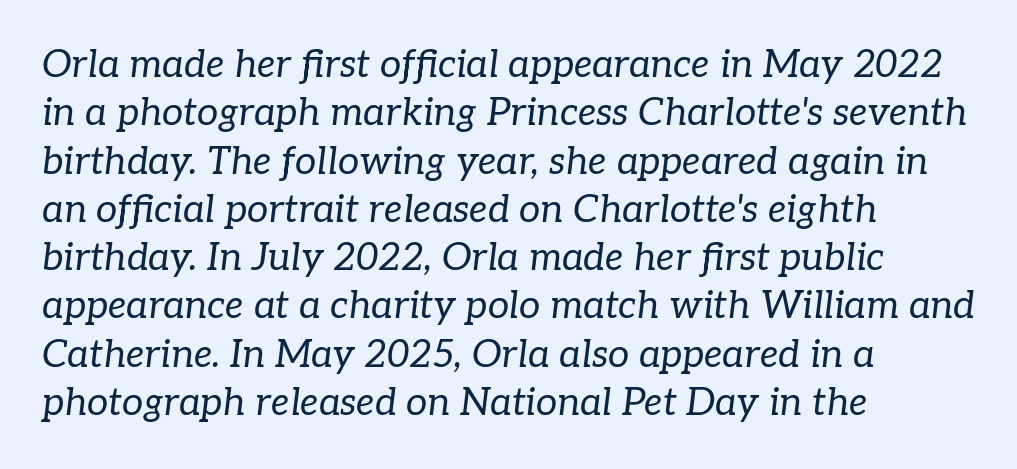
The passage shown is typed in a proportional face where columns would drift. The typesetting does not lean heavy: it is not bold. In CSS terms this would be text-align: left. Baseline-to-baseline distance is the conventional proportion of letter height. Descenders hang freely into open space.
